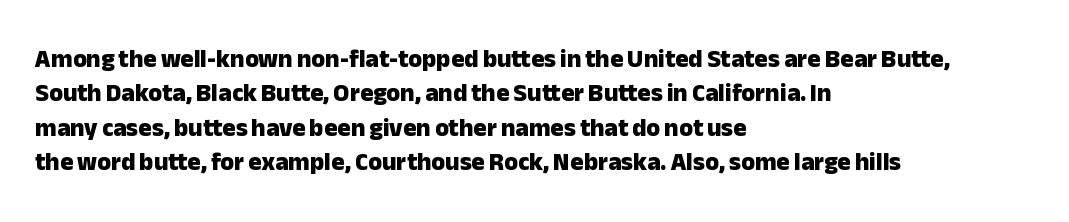
The image shows 25 px bold type, upright; set left-aligned, normal line spacing (1.38x), normal letter spacing, not underlined.
